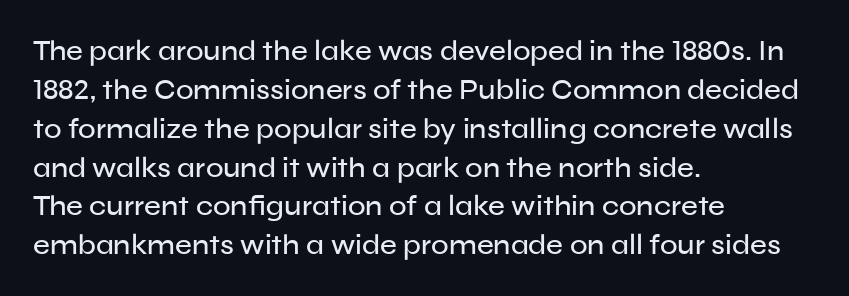
The image shows 29 px sans-serif type, upright; set left-aligned, normal line spacing (1.34x), normal letter spacing, not underlined; low stroke contrast and a medium x-height.
